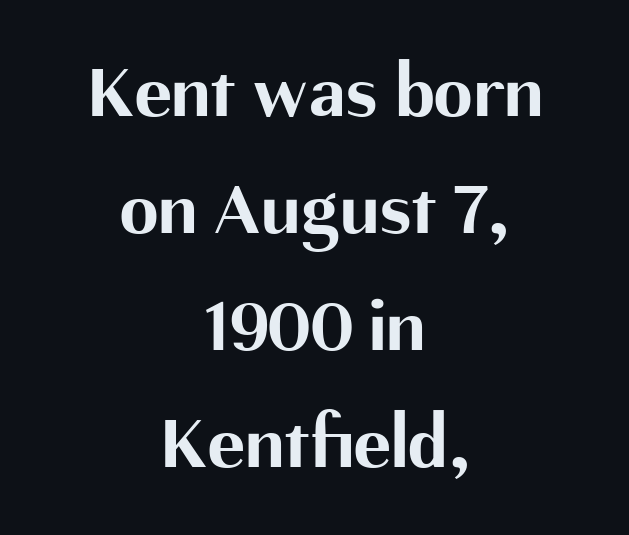
{"serif": "no", "italic": "no", "bold": "yes", "weight": "bold", "width": "normal", "stroke_contrast": "medium", "x_height": "medium", "monospaced": "no", "underline": "no", "align": "center", "line_spacing": "normal", "line_spacing_ratio": 1.5, "letter_spacing": "normal", "letter_spacing_em": 0.0, "glyph_px": 78}
